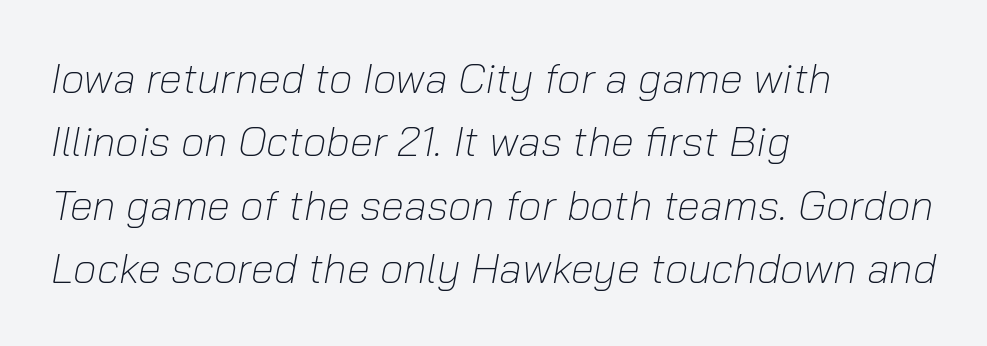
Between one letter and the next there's only the usual sliver of space. The baseline area is clear. The typesetter chose a ragged-right arrangement here. Note the varied advance widths — an 'i' is clearly narrower than an 'm'. Honestly, the row spacing looks completely unremarkable.
